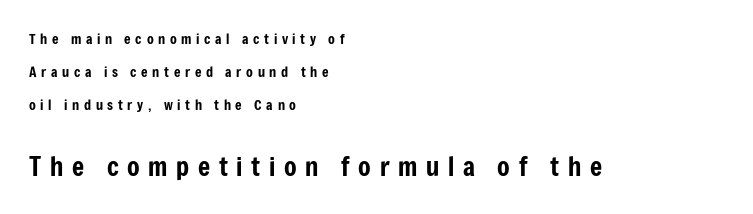
The image shows 26 px text type, upright; set left-aligned, loose line spacing (2.35x), unusually wide letter spacing (+0.33 em), not underlined; the second (bottom) block is 1.86x larger.
